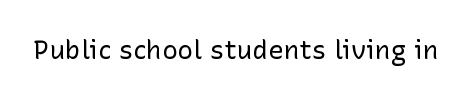
The image shows 26 px text type, upright; set normal letter spacing, not underlined.
